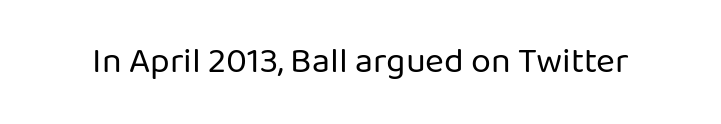
Is this a fixed-width face? No — the glyphs have proportional, varying widths. Vertical strokes here are truly vertical. Glance below the letters and you will spot only blank space. The face used here is a sans, in the tradition of grotesques and geometrics. The face looks like a standard text weight, possibly lighter. Short note: letters normally spaced.
